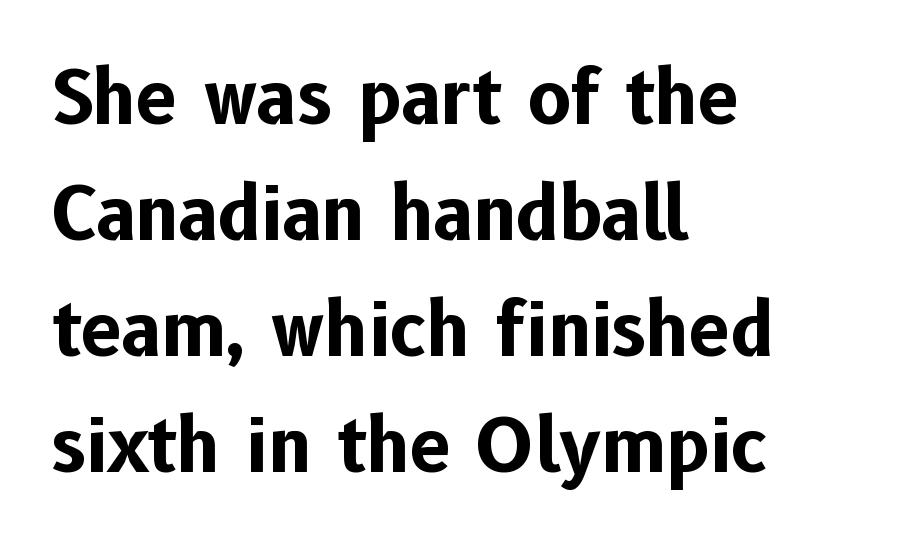
Q: Is the text bold? A: Yes.
Q: Is the text italic (slanted)? A: No, it is upright.
Q: Is the typeface a serif or a sans-serif typeface? A: Sans-serif.
Q: Is the text underlined? A: No.
Q: How is the paragraph aligned? A: Left-aligned.
Q: Is the spacing between letters normal or unusually wide? A: Normal.
Q: Is the spacing between lines tight, normal or loose? A: Normal.
Q: Width (condensed, normal, or wide)? A: Normal.
Q: Stroke contrast? A: Low.
Q: x-height? A: Medium.
Q: Monospaced? A: No.
